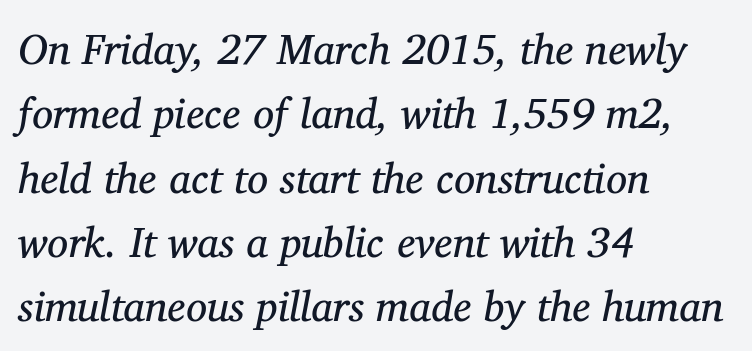
The image shows 42 px regular-weight serif type, italic (leaning right); set left-aligned, normal line spacing (1.53x), normal letter spacing, not underlined; medium stroke contrast and a medium x-height.
